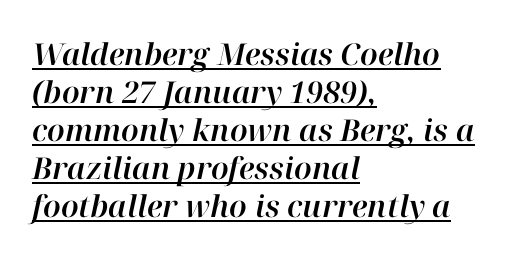
{"italic": "yes", "lean": "right", "slant_degrees": 12, "width": "normal", "stroke_contrast": "high", "x_height": "medium", "monospaced": "no", "underline": "yes", "align": "left", "line_spacing": "normal", "line_spacing_ratio": 1.27, "letter_spacing": "normal", "letter_spacing_em": 0.0, "glyph_px": 30}
